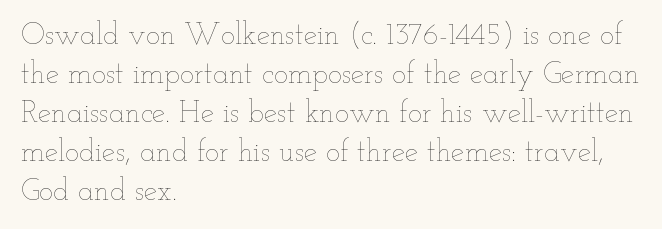
{"italic": "no", "bold": "no", "weight": "thin", "width": "wide", "stroke_contrast": "low", "x_height": "small", "monospaced": "no", "underline": "no", "align": "left", "line_spacing": "normal", "line_spacing_ratio": 1.3, "letter_spacing": "normal", "letter_spacing_em": 0.0, "glyph_px": 30}
